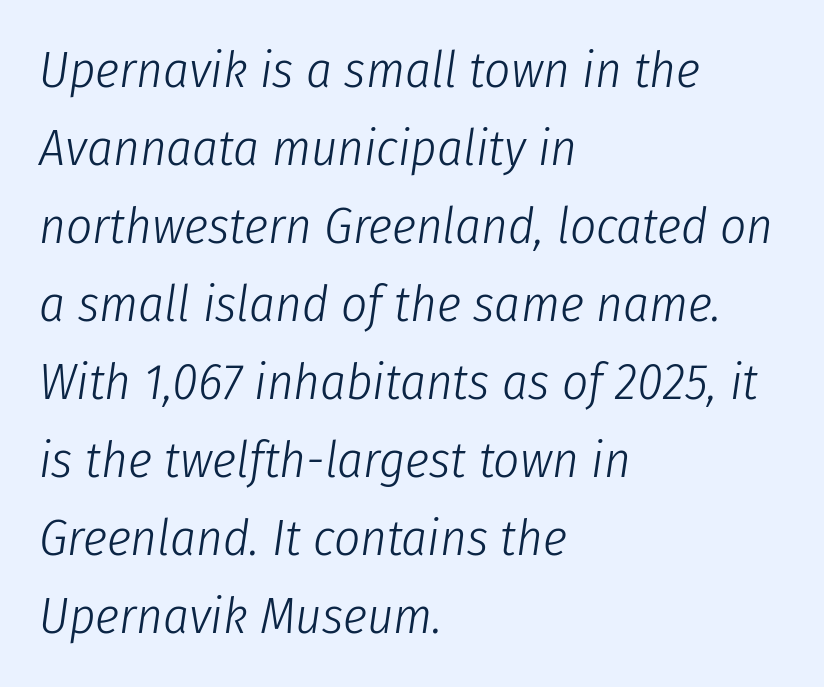
The image shows 51 px light, condensed type, italic (leaning right); set left-aligned, normal line spacing (1.53x), normal letter spacing, not underlined; low stroke contrast and a medium x-height.
